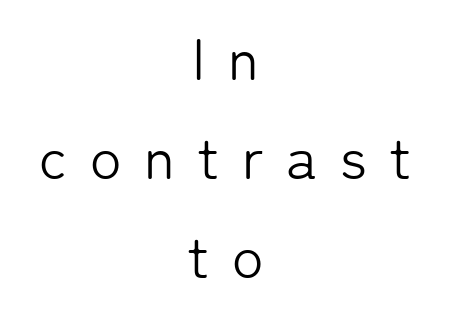
Q: Is the text bold? A: No.
Q: Is the text italic (slanted)? A: No, it is upright.
Q: Is the typeface a serif or a sans-serif typeface? A: Sans-serif.
Q: Is the text underlined? A: No.
Q: How is the paragraph aligned? A: Centered.
Q: Is the spacing between letters normal or unusually wide? A: Unusually wide.
Q: Width (condensed, normal, or wide)? A: Normal.
Q: Stroke contrast? A: Low.
Q: x-height? A: Medium.
Q: Monospaced? A: No.
